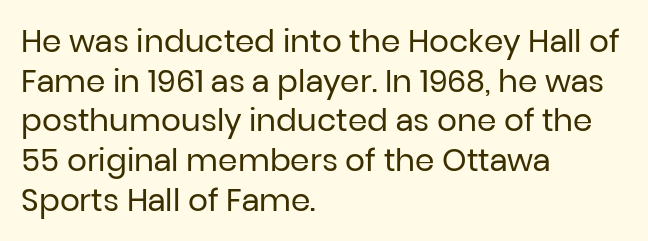
Upright lettering throughout. Compared with a typical body face, this is equally light or lighter still. This sample keeps an unexceptional amount of space between lines. The type family on display is of the sans-serif kind. Notice how the passage keeps a crisp vertical edge on the left only. These lines are rendered in a variable-pitch font.
